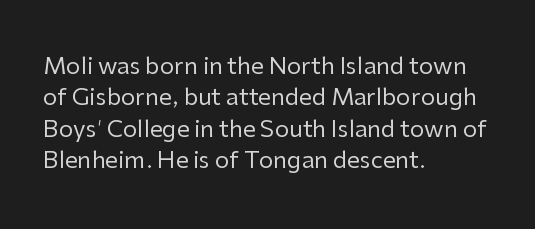
The image shows 23 px text type, upright; set left-aligned, normal line spacing (1.36x), normal letter spacing, not underlined.
